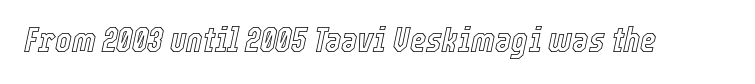
Q: Is the text italic (slanted)? A: Yes, it leans right by about 12 degrees.
Q: Is the text underlined? A: No.
Q: Is the spacing between letters normal or unusually wide? A: Normal.
Q: Width (condensed, normal, or wide)? A: Condensed.
Q: x-height? A: Medium.
Q: Monospaced? A: No.
